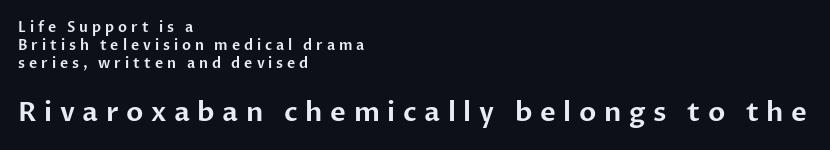
Q: Is the text italic (slanted)? A: No, it is upright.
Q: Is the text underlined? A: No.
Q: How is the paragraph aligned? A: Left-aligned.
Q: Is the spacing between letters normal or unusually wide? A: Unusually wide.
Q: Is the spacing between lines tight, normal or loose? A: Normal.
Q: Which block of text is set in a larger size, the first (top) or the second (bottom)? A: The second (bottom) one.
